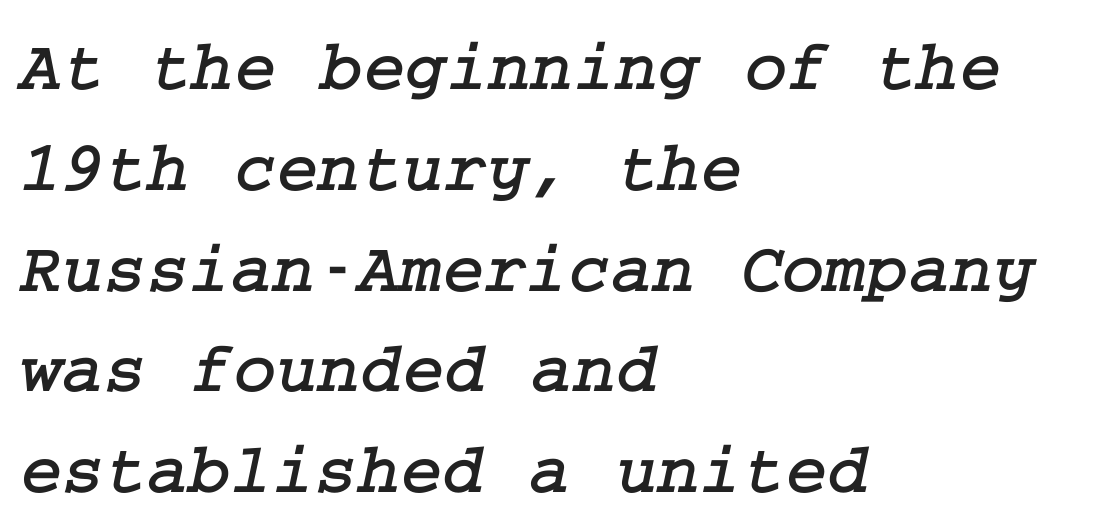
{"serif": "yes", "width": "normal", "stroke_contrast": "low", "x_height": "medium", "underline": "no", "align": "left", "line_spacing": "normal", "line_spacing_ratio": 1.4, "letter_spacing": "normal", "letter_spacing_em": 0.0, "glyph_px": 72}
